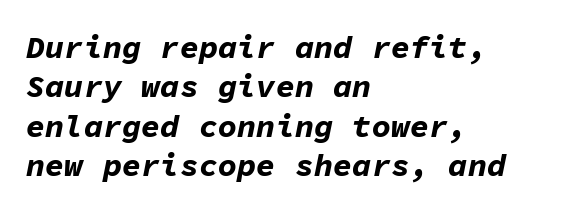
Q: Is the text bold? A: Yes.
Q: Is the text italic (slanted)? A: Yes, it leans right by about 11 degrees.
Q: Is the text underlined? A: No.
Q: How is the paragraph aligned? A: Left-aligned.
Q: Is the spacing between letters normal or unusually wide? A: Normal.
Q: Width (condensed, normal, or wide)? A: Normal.
Q: Stroke contrast? A: Low.
Q: x-height? A: Medium.
Q: Monospaced? A: Yes.
